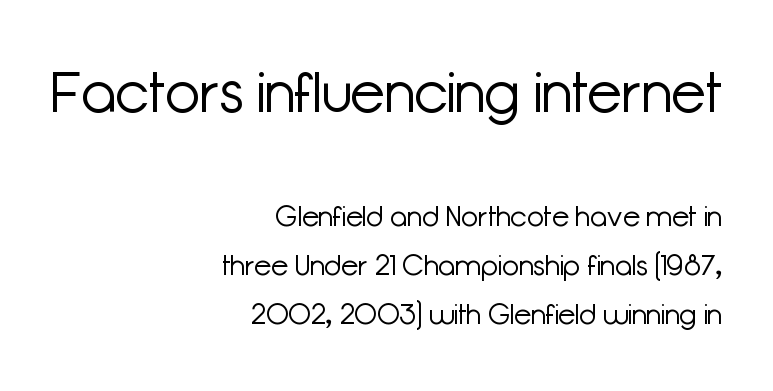
Descenders are the only things crossing below the line. Bigger letters appear in the top chunk; the bottom chunk is reduced. Look at the bottom of the vertical strokes: they stop flat, with no serifs. Caption: standard tracking, unaltered. A typesetter would mark this as roman, not italic.
